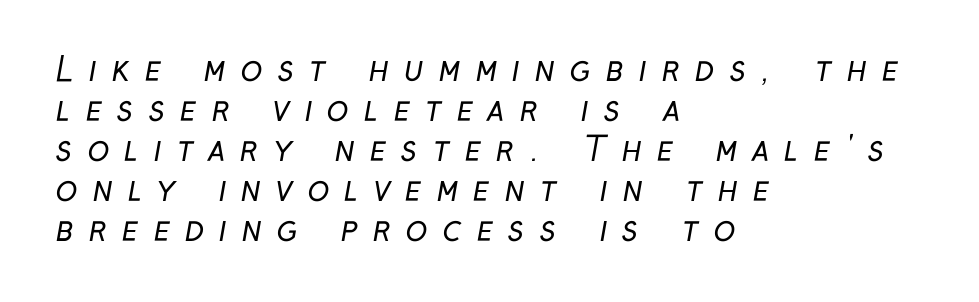
Rule under the text: the space is simply empty. The rendering inserts visible extra space after every character. Left-aligned paragraph, ragged on the right. The weight would be labelled regular, book, light, or lighter still. Each letter keeps its own natural width here, so spacing adapts to shape.
